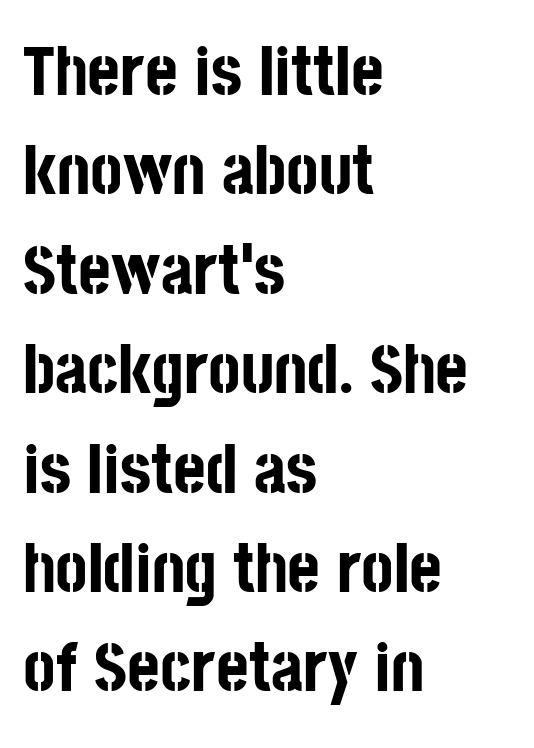
The image shows 70 px bold, condensed sans-serif type, upright; set left-aligned, normal line spacing (1.42x), normal letter spacing, not underlined; low stroke contrast and a large x-height.
